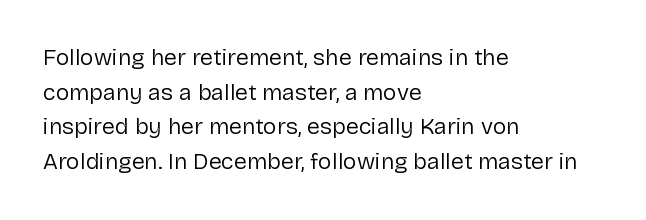
The image shows 23 px text type, upright; set left-aligned, normal line spacing (1.51x), normal letter spacing, not underlined.
